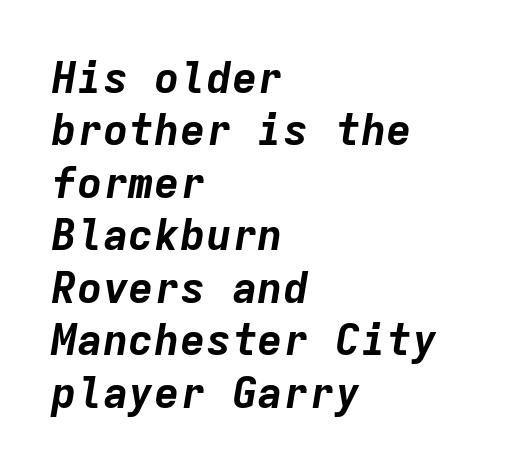
{"italic": "yes", "lean": "right", "slant_degrees": 9, "bold": "yes", "weight": "bold", "width": "normal", "stroke_contrast": "low", "x_height": "medium", "monospaced": "yes", "underline": "no", "align": "left", "line_spacing_ratio": 1.22, "letter_spacing": "normal", "letter_spacing_em": 0.0, "glyph_px": 43}
